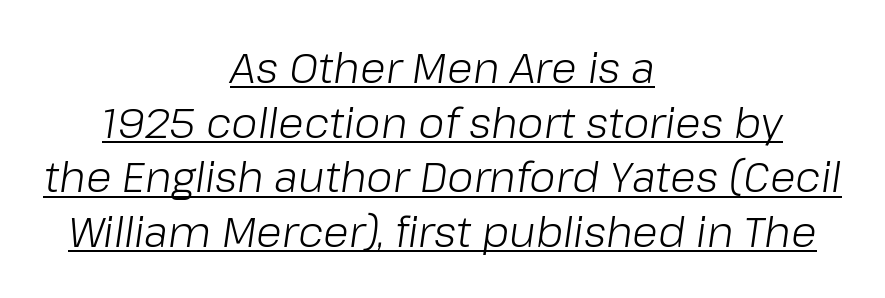
Q: Is the text bold? A: No.
Q: Is the text italic (slanted)? A: Yes, it leans right by about 8 degrees.
Q: Is the text underlined? A: Yes.
Q: How is the paragraph aligned? A: Centered.
Q: Is the spacing between letters normal or unusually wide? A: Normal.
Q: Is the spacing between lines tight, normal or loose? A: Normal.
Q: Width (condensed, normal, or wide)? A: Normal.
Q: Stroke contrast? A: Low.
Q: x-height? A: Medium.
Q: Monospaced? A: No.
